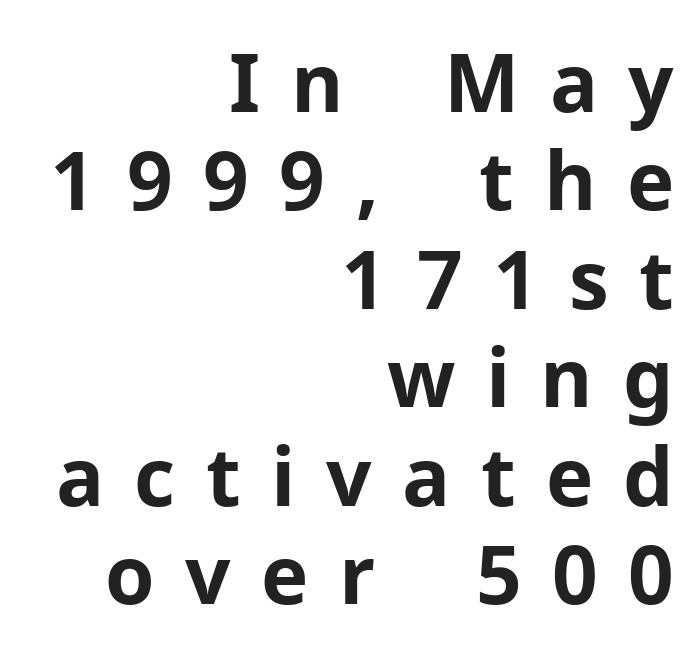
{"serif": "no", "italic": "no", "bold": "yes", "weight": "bold", "width": "normal", "stroke_contrast": "low", "x_height": "medium", "monospaced": "no", "underline": "no", "align": "right", "line_spacing_ratio": 1.23, "letter_spacing": "wide", "letter_spacing_em": 0.38, "glyph_px": 80}
